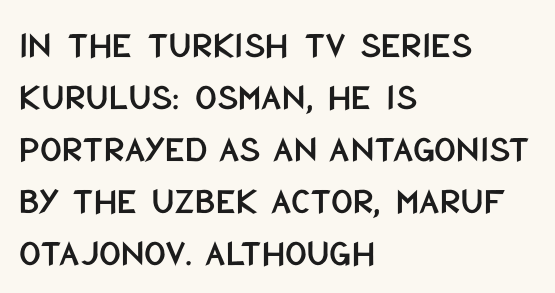
{"serif": "no", "italic": "no", "width": "condensed", "stroke_contrast": "low", "x_height": "large", "monospaced": "no", "underline": "no", "align": "left", "line_spacing": "normal", "line_spacing_ratio": 1.37, "letter_spacing": "normal", "letter_spacing_em": 0.0, "glyph_px": 38}
